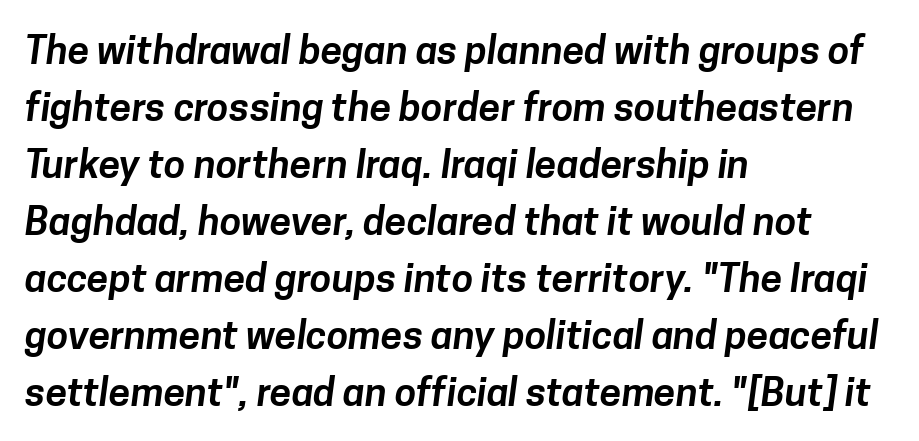
One-word summary of the alignment: left. Spacing between characters is what you'd get straight out of the box. The designer went with a sans here, leaving each stem footless. Baseline-to-baseline distance is the conventional proportion of letter height. Here the designer chose a conventional face with non-uniform glyph widths. The space directly below the letters is spotless.
